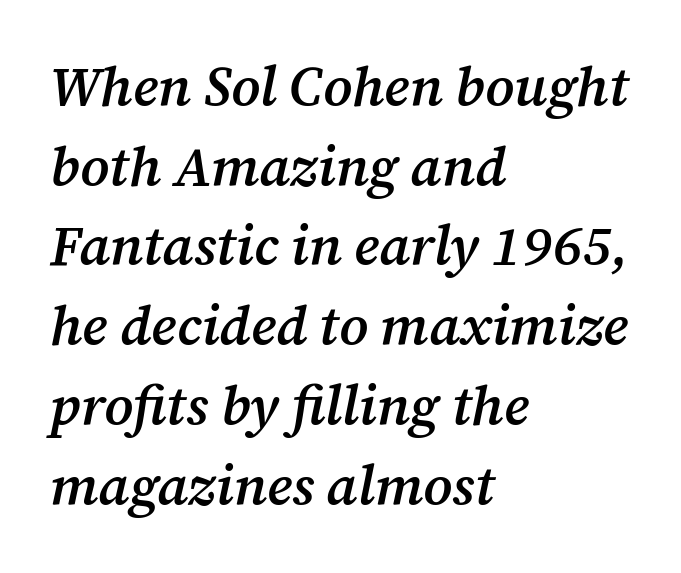
These lines were composed using italics. Each row of text sits above clean, open space. Characters follow at the spacing the type designer built in. The passage is arranged the way most books set body copy — flush left. The rendering shows small feet on the letterforms — a serif design.
